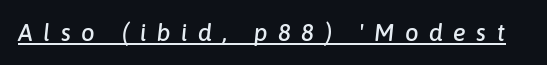
The image shows 24 px text type, italic (leaning right); set unusually wide letter spacing (+0.44 em), underlined.
